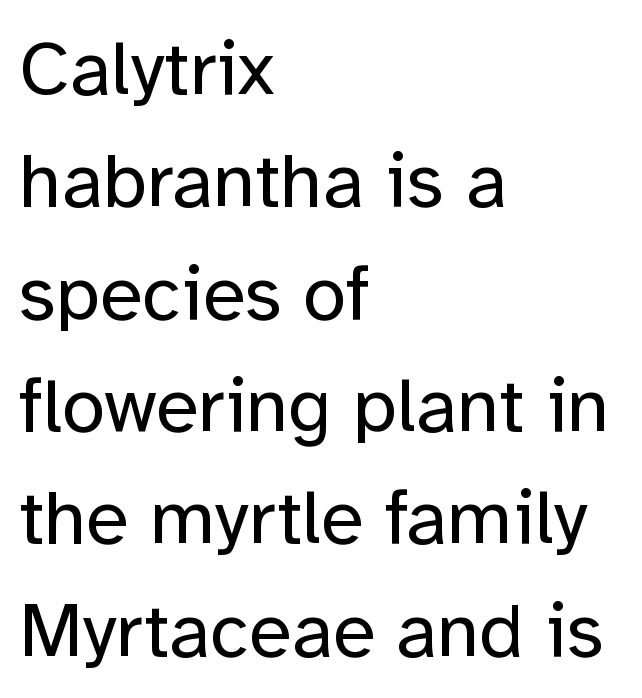
The image shows 78 px regular-weight sans-serif type, upright; set left-aligned, normal line spacing (1.44x), normal letter spacing, not underlined; low stroke contrast and a medium x-height.
